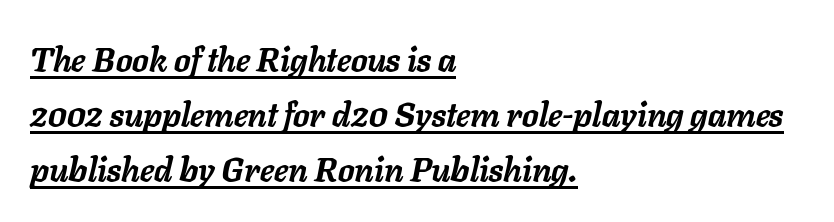
{"italic": "yes", "lean": "right", "slant_degrees": 11, "bold": "yes", "weight": "semibold", "width": "normal", "stroke_contrast": "low", "x_height": "medium", "monospaced": "no", "underline": "yes", "align": "left", "line_spacing": "normal", "line_spacing_ratio": 1.66, "letter_spacing": "normal", "letter_spacing_em": 0.0, "glyph_px": 33}
